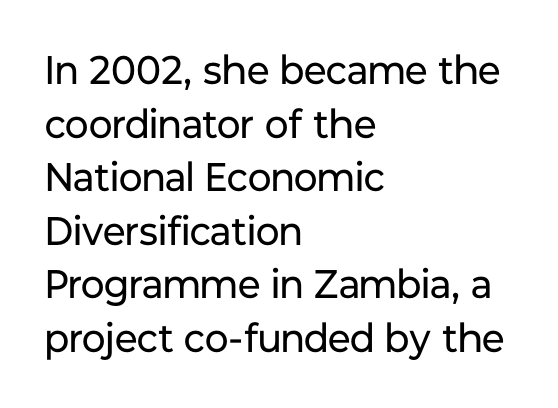
Q: Is the text bold? A: No.
Q: Is the text italic (slanted)? A: No, it is upright.
Q: Is the typeface a serif or a sans-serif typeface? A: Sans-serif.
Q: Is the text underlined? A: No.
Q: How is the paragraph aligned? A: Left-aligned.
Q: Is the spacing between letters normal or unusually wide? A: Normal.
Q: Is the spacing between lines tight, normal or loose? A: Normal.
Q: Width (condensed, normal, or wide)? A: Normal.
Q: Stroke contrast? A: Low.
Q: x-height? A: Medium.
Q: Monospaced? A: No.
